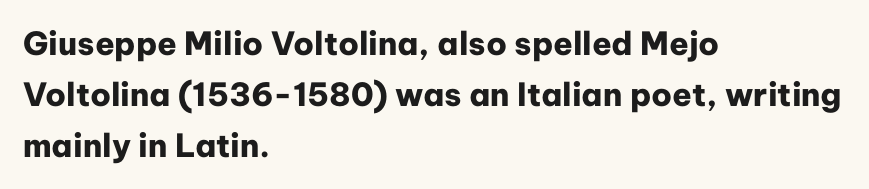
Q: Is the text bold? A: Yes.
Q: Is the text italic (slanted)? A: No, it is upright.
Q: Is the typeface a serif or a sans-serif typeface? A: Sans-serif.
Q: Is the text underlined? A: No.
Q: How is the paragraph aligned? A: Left-aligned.
Q: Is the spacing between letters normal or unusually wide? A: Normal.
Q: Is the spacing between lines tight, normal or loose? A: Normal.
Q: Width (condensed, normal, or wide)? A: Normal.
Q: Stroke contrast? A: Low.
Q: x-height? A: Medium.
Q: Monospaced? A: No.
